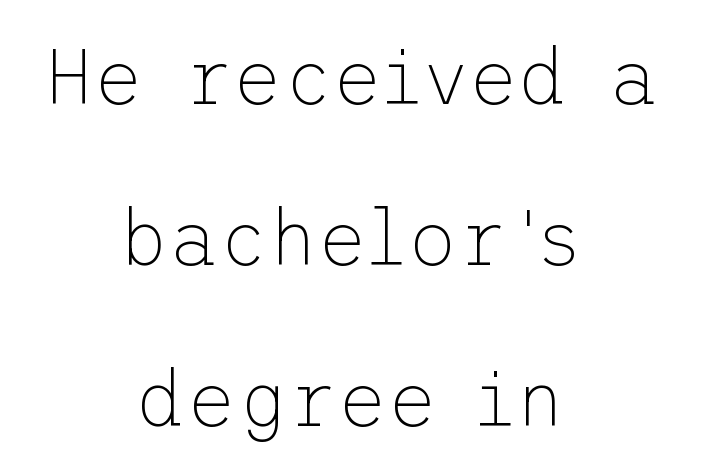
The image shows 77 px thin sans-serif type, upright; set centered, loose line spacing (2.09x), normal letter spacing, not underlined; low stroke contrast and a medium x-height.
